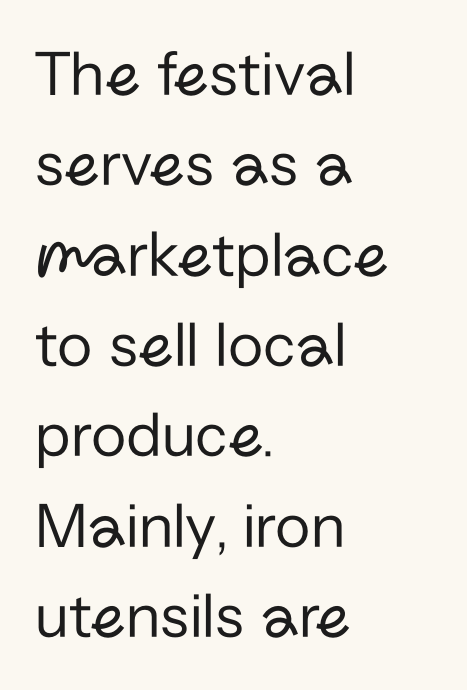
Is the type heavy? It reads as light-to-regular instead. The face used here is proportionally spaced, like ordinary book or web type. Posture: vertical. No feet cap the strokes, marking this as sans-serif type. The line texture is even and compact thanks to regular tracking. Nobody drew a line under any word here.
